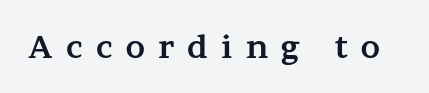
Q: Is the text bold? A: Yes.
Q: Is the text italic (slanted)? A: No, it is upright.
Q: Is the typeface a serif or a sans-serif typeface? A: Serif.
Q: Is the text underlined? A: No.
Q: Is the spacing between letters normal or unusually wide? A: Unusually wide.
Q: Width (condensed, normal, or wide)? A: Wide.
Q: Stroke contrast? A: Medium.
Q: x-height? A: Medium.
Q: Monospaced? A: No.
